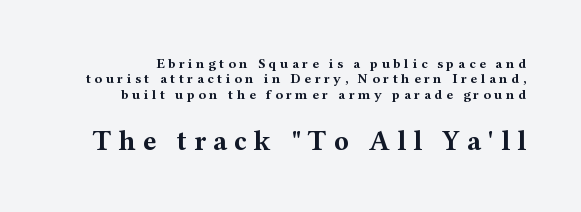
{"serif": "yes", "italic": "no", "bold": "yes", "weight": "bold", "width": "wide", "stroke_contrast": "medium", "x_height": "medium", "monospaced": "no", "underline": "no", "line_spacing": "tight", "line_spacing_ratio": 1.1, "letter_spacing": "wide", "letter_spacing_em": 0.25, "larger_block": "second", "size_ratio": 2.0, "glyph_px": 28}
